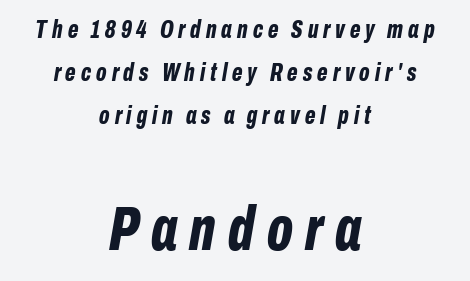
The image shows 62 px bold, condensed type, italic (leaning right); set centered, line spacing 1.73x, unusually wide letter spacing (+0.2 em), not underlined; the second (bottom) block is 2.48x larger; low stroke contrast and a medium x-height.
